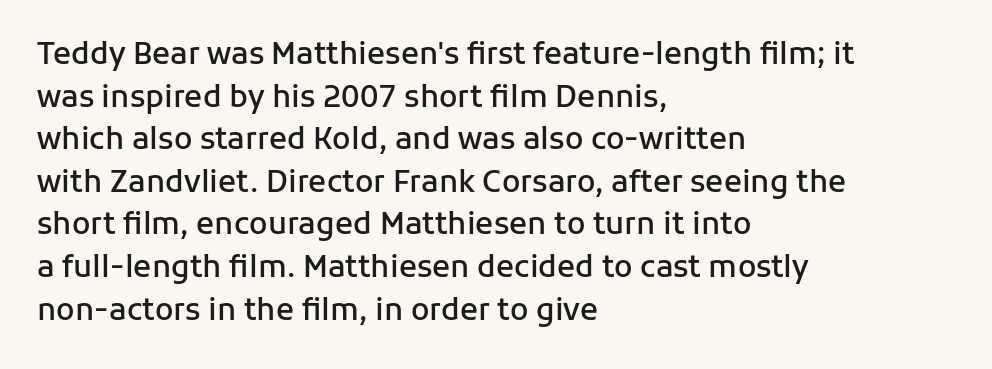
Is this a sans? Yes — the strokes have no serifs. Caption: multi-line text, flush left, ragged right. These lines are rendered in a variable-pitch font. This block has exactly the height ordinary leading produces.
